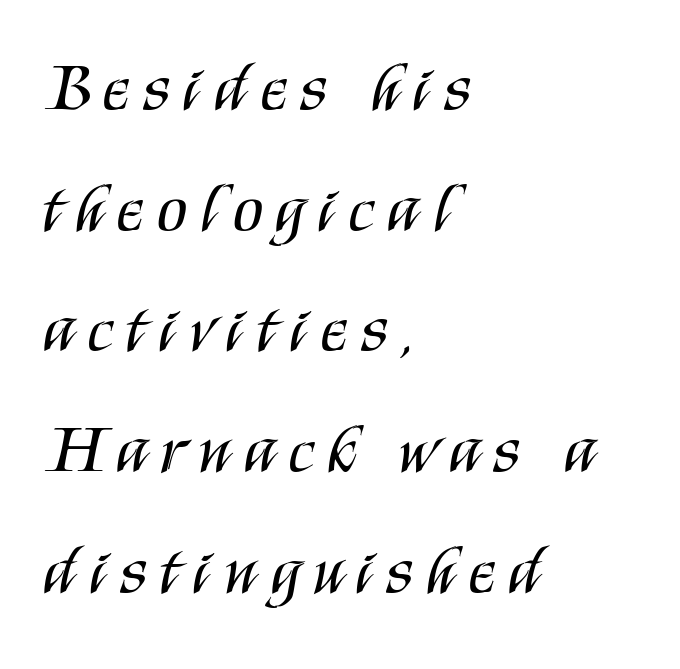
{"serif": "no", "bold": "no", "weight": "regular", "width": "condensed", "stroke_contrast": "medium", "x_height": "large", "monospaced": "no", "underline": "no", "align": "left", "line_spacing_ratio": 1.75, "letter_spacing": "wide", "letter_spacing_em": 0.2, "glyph_px": 69}
